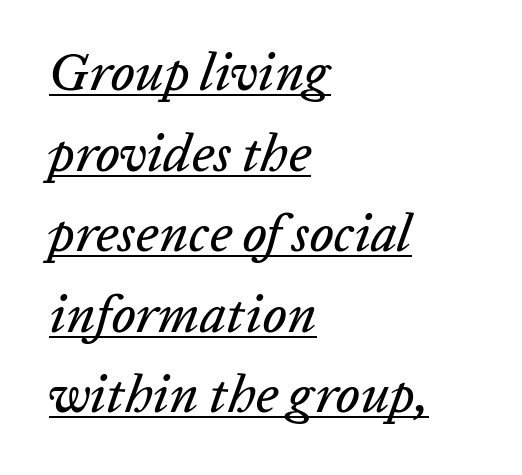
{"italic": "yes", "lean": "right", "slant_degrees": 20, "width": "normal", "stroke_contrast": "low", "x_height": "medium", "monospaced": "no", "underline": "yes", "align": "left", "line_spacing": "normal", "line_spacing_ratio": 1.52, "letter_spacing": "normal", "letter_spacing_em": 0.0, "glyph_px": 53}
